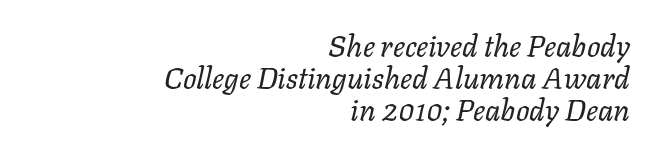
The paragraph has a hard right edge and a soft left edge. No heavy texture on the line: the type isn't bold. The letters advance in unequal steps, a hallmark of proportional type. Interline gaps are noticeably narrow in this sample. Slant detected: the letters are inclined.
